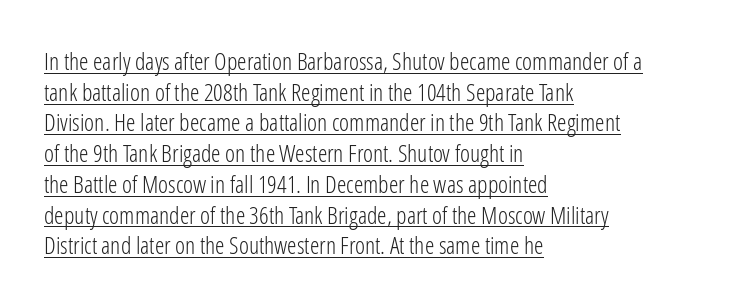
The image shows 24 px text type, upright; set left-aligned, normal line spacing (1.28x), normal letter spacing, underlined.
